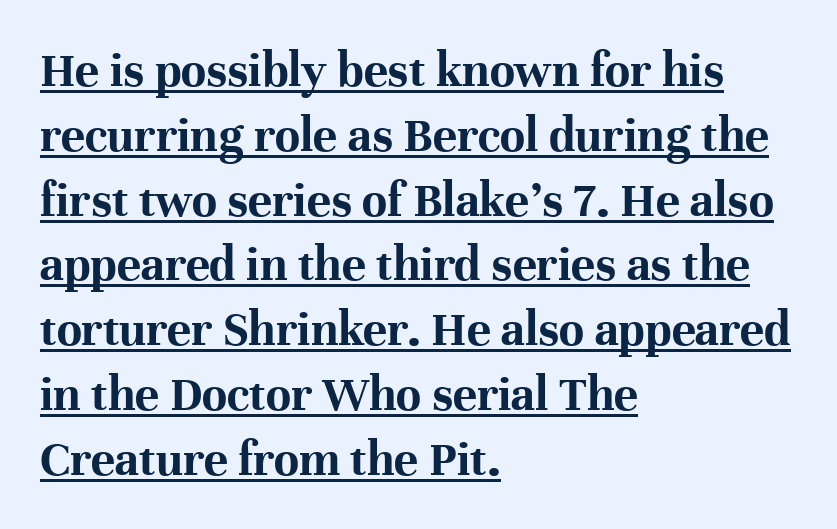
Q: Is the text bold? A: Yes.
Q: Is the text italic (slanted)? A: No, it is upright.
Q: Is the typeface a serif or a sans-serif typeface? A: Serif.
Q: Is the text underlined? A: Yes.
Q: How is the paragraph aligned? A: Left-aligned.
Q: Is the spacing between letters normal or unusually wide? A: Normal.
Q: Is the spacing between lines tight, normal or loose? A: Normal.
Q: Width (condensed, normal, or wide)? A: Normal.
Q: Stroke contrast? A: High.
Q: x-height? A: Medium.
Q: Monospaced? A: No.
